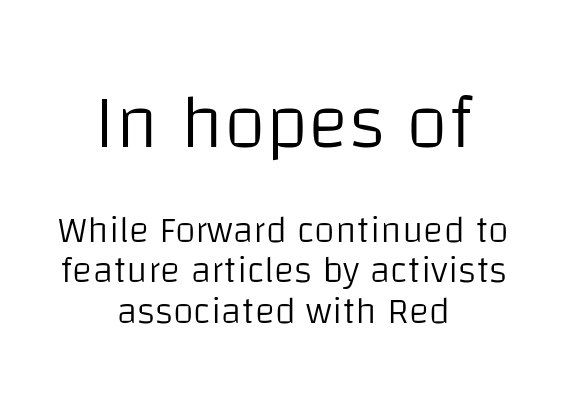
Q: Is the text bold? A: No.
Q: Is the text italic (slanted)? A: No, it is upright.
Q: Is the typeface a serif or a sans-serif typeface? A: Sans-serif.
Q: Is the text underlined? A: No.
Q: How is the paragraph aligned? A: Centered.
Q: Is the spacing between letters normal or unusually wide? A: Normal.
Q: Is the spacing between lines tight, normal or loose? A: Tight.
Q: Which block of text is set in a larger size, the first (top) or the second (bottom)? A: The first (top) one.
Q: Width (condensed, normal, or wide)? A: Normal.
Q: Stroke contrast? A: Low.
Q: x-height? A: Large.
Q: Monospaced? A: No.
